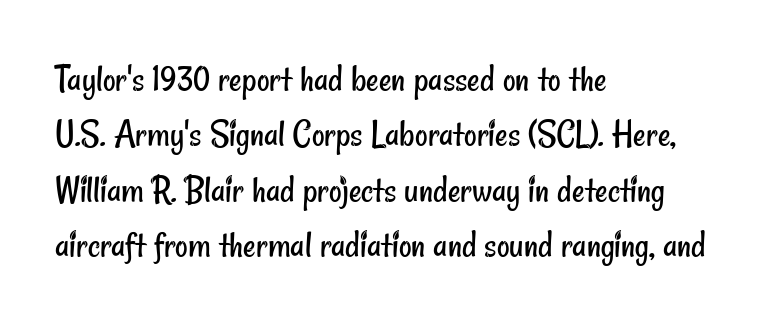
The letters carry no serifs — their stems end cleanly without finishing strokes. Honestly, there is no underline to notice here at all. Rows of type keep a routine distance in the vertical direction. In terms of letterspacing, this is plain default setting. Is the type heavy? It reads as light-to-regular instead.
